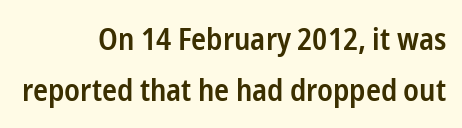
Does the type have serifs? No, each stem ends abruptly. These lines sit exactly where default settings would place them. Nobody touched the tracking dial on this one. Strokes here are thickened, but only to semibold level.
